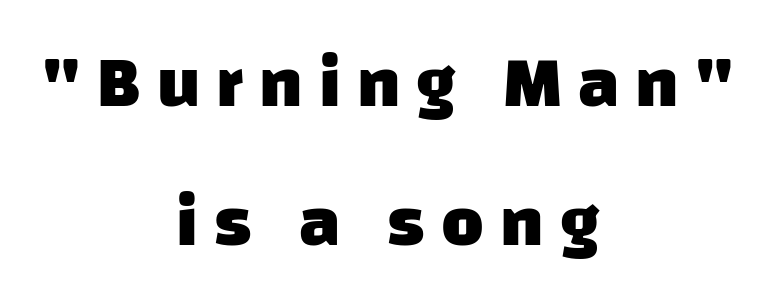
Q: Is the text bold? A: Yes.
Q: Is the typeface a serif or a sans-serif typeface? A: Sans-serif.
Q: Is the text underlined? A: No.
Q: How is the paragraph aligned? A: Centered.
Q: Is the spacing between letters normal or unusually wide? A: Unusually wide.
Q: Is the spacing between lines tight, normal or loose? A: Loose.
Q: Width (condensed, normal, or wide)? A: Normal.
Q: Stroke contrast? A: Low.
Q: x-height? A: Large.
Q: Monospaced? A: No.
